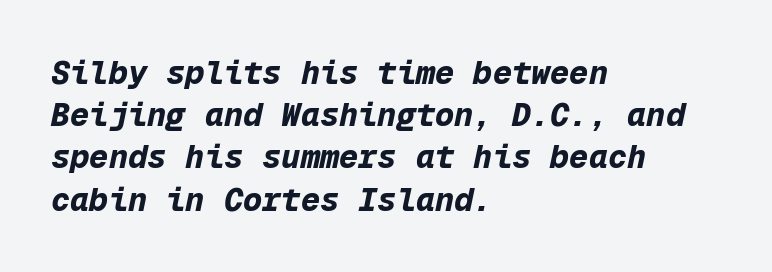
{"italic": "yes", "lean": "right", "slant_degrees": 12, "bold": "yes", "weight": "bold", "width": "normal", "stroke_contrast": "low", "x_height": "medium", "monospaced": "yes", "underline": "no", "align": "left", "line_spacing": "normal", "line_spacing_ratio": 1.32, "letter_spacing": "normal", "letter_spacing_em": 0.0, "glyph_px": 32}
